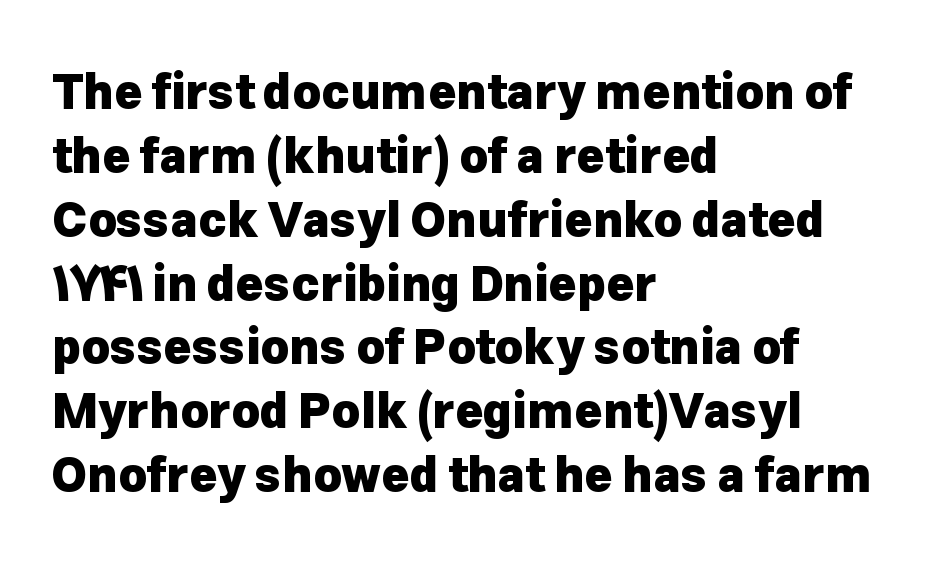
The horizontal fit of the characters is conventional and even. These lines are composed in type without serifs. Emphasis by weight is at full strength: bold. Visually the block forms a straight wall on the left and a jagged coastline on the right.
